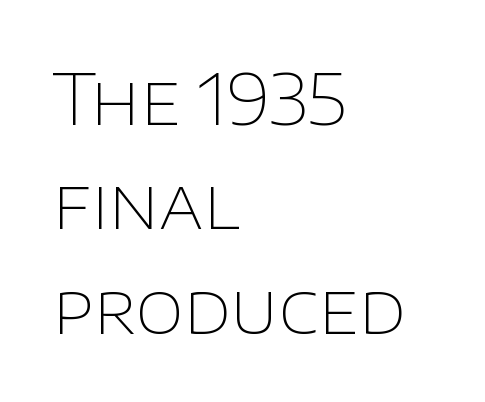
Posture: straight, roman, zero tilt. Words float on clear page, feet unadorned. Teacher's note: observe the even left margin — that is flush-left alignment. Here the designer chose a conventional face with non-uniform glyph widths.
